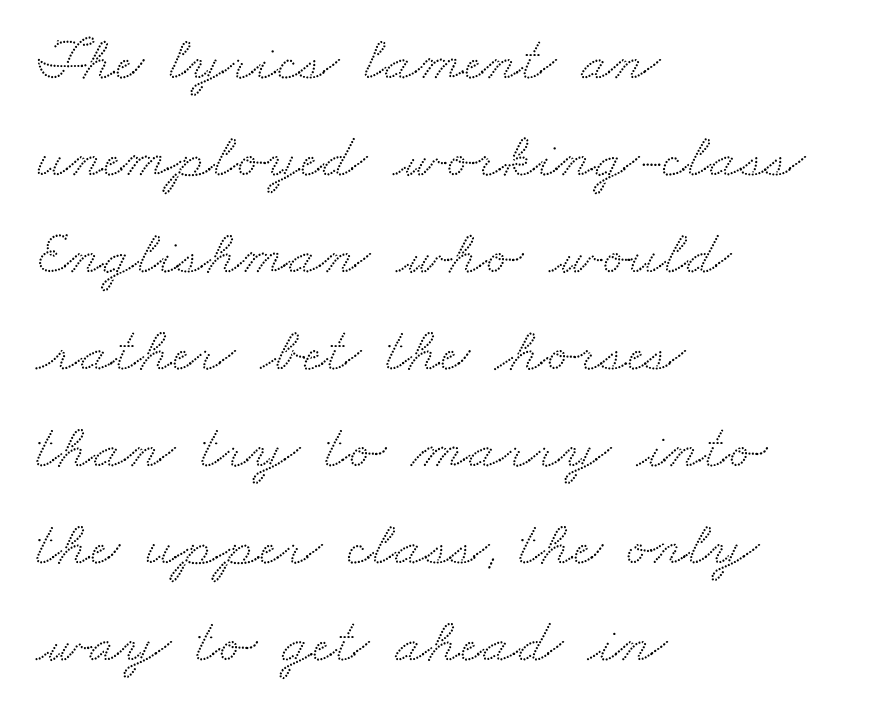
The image shows 63 px wide serif type; set left-aligned, normal line spacing (1.54x), normal letter spacing, not underlined; medium stroke contrast and a small x-height.
